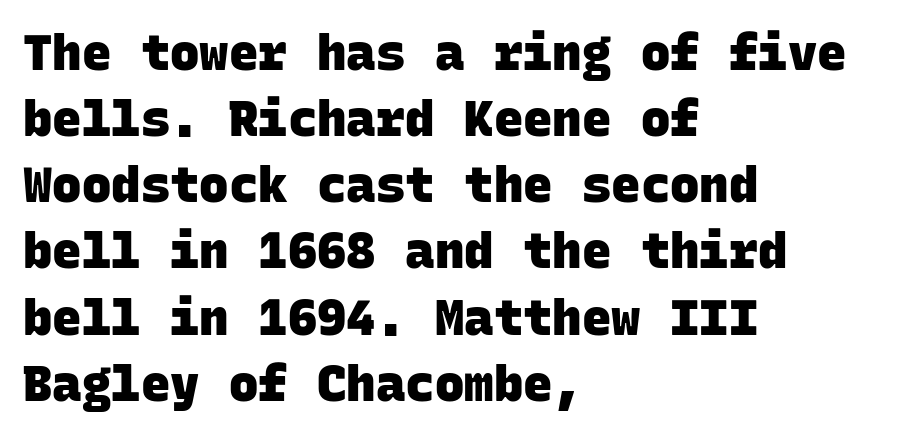
{"serif": "no", "bold": "yes", "weight": "heavy", "width": "normal", "stroke_contrast": "low", "x_height": "large", "monospaced": "yes", "underline": "no", "align": "left", "line_spacing": "normal", "line_spacing_ratio": 1.35, "letter_spacing": "normal", "letter_spacing_em": 0.0, "glyph_px": 49}
